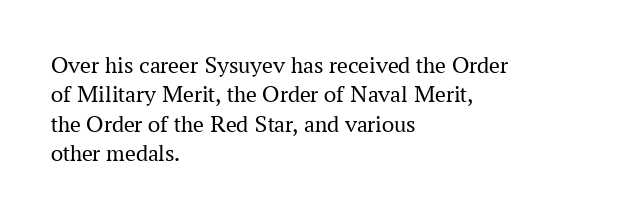
{"italic": "no", "bold": "no", "underline": "no", "align": "left", "line_spacing_ratio": 1.22, "letter_spacing": "normal", "letter_spacing_em": 0.0, "glyph_px": 24}
